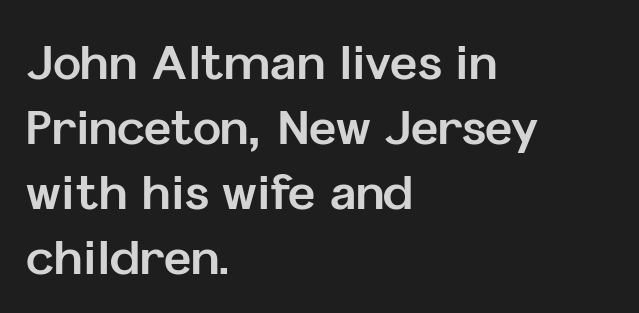
The image shows 47 px bold sans-serif type, upright; set left-aligned, normal line spacing (1.38x), normal letter spacing, not underlined; low stroke contrast and a medium x-height.
